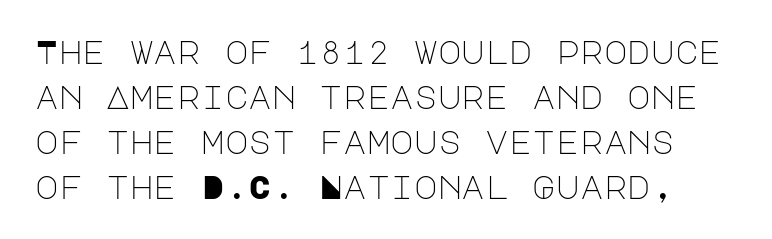
{"serif": "no", "italic": "no", "bold": "no", "weight": "light", "width": "normal", "stroke_contrast": "low", "x_height": "large", "underline": "no", "line_spacing": "normal", "line_spacing_ratio": 1.41, "letter_spacing": "normal", "letter_spacing_em": 0.0, "glyph_px": 32}
